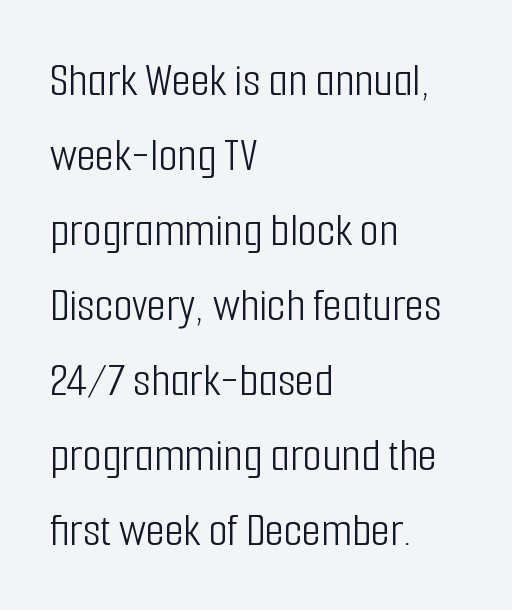
The image shows 49 px light, condensed sans-serif type, upright; set left-aligned, normal line spacing (1.53x), normal letter spacing, not underlined; low stroke contrast and a medium x-height.
